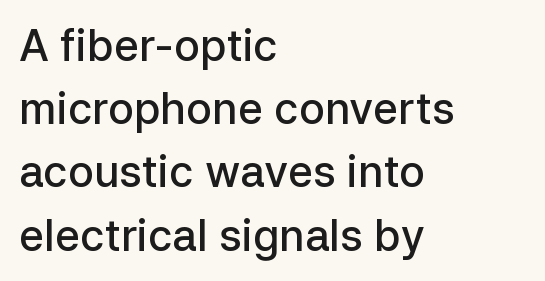
Q: Is the text bold? A: Semi-bold.
Q: Is the text italic (slanted)? A: No, it is upright.
Q: Is the typeface a serif or a sans-serif typeface? A: Sans-serif.
Q: Is the text underlined? A: No.
Q: How is the paragraph aligned? A: Left-aligned.
Q: Is the spacing between letters normal or unusually wide? A: Normal.
Q: Is the spacing between lines tight, normal or loose? A: Normal.
Q: Width (condensed, normal, or wide)? A: Normal.
Q: Stroke contrast? A: Low.
Q: x-height? A: Medium.
Q: Monospaced? A: No.
